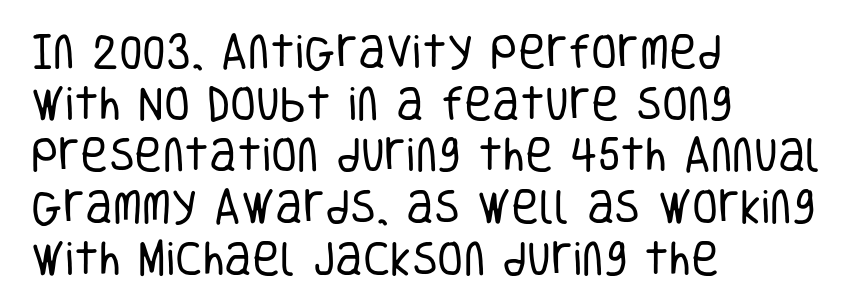
{"serif": "no", "italic": "no", "bold": "no", "weight": "regular", "width": "condensed", "stroke_contrast": "low", "x_height": "large", "monospaced": "no", "underline": "no", "align": "left", "line_spacing": "normal", "line_spacing_ratio": 1.36, "letter_spacing": "normal", "letter_spacing_em": 0.0, "glyph_px": 38}
